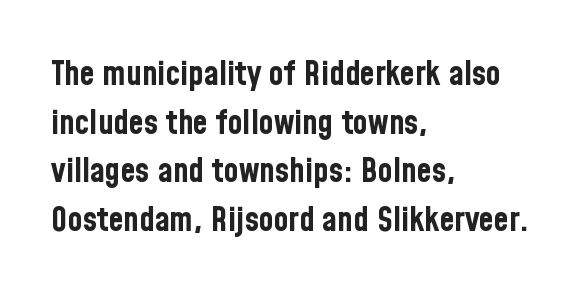
The type family on display is of the sans-serif kind. All the whitespace from short lines collects on the right. Set as a true bold cut, around the 700 mark. The passage shown is typed in a proportional face where columns would drift.
